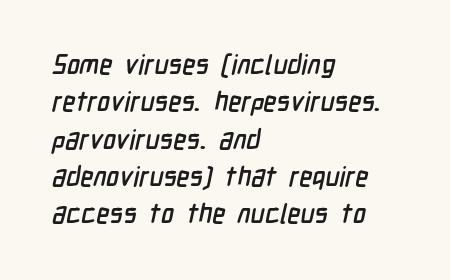
The image shows 27 px text type; set left-aligned, normal line spacing (1.38x), normal letter spacing, not underlined.
